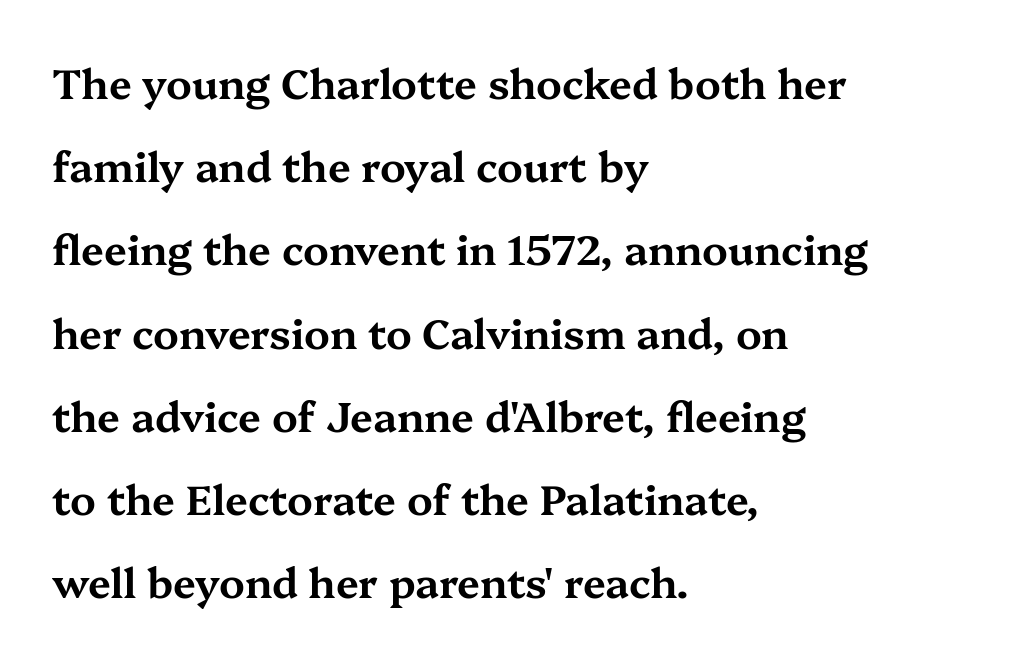
Q: Is the text italic (slanted)? A: No, it is upright.
Q: Is the typeface a serif or a sans-serif typeface? A: Serif.
Q: Is the text underlined? A: No.
Q: How is the paragraph aligned? A: Left-aligned.
Q: Is the spacing between letters normal or unusually wide? A: Normal.
Q: Is the spacing between lines tight, normal or loose? A: Loose.
Q: Width (condensed, normal, or wide)? A: Wide.
Q: Stroke contrast? A: Medium.
Q: x-height? A: Medium.
Q: Monospaced? A: No.
